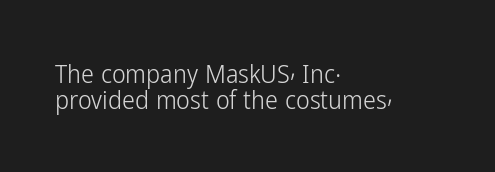
Q: Is the text bold? A: No.
Q: Is the text italic (slanted)? A: No, it is upright.
Q: Is the text underlined? A: No.
Q: How is the paragraph aligned? A: Left-aligned.
Q: Is the spacing between letters normal or unusually wide? A: Normal.
Q: Is the spacing between lines tight, normal or loose? A: Tight.
